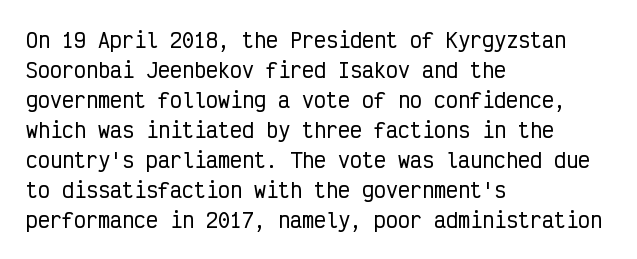
{"italic": "no", "underline": "no", "align": "left", "line_spacing": "normal", "line_spacing_ratio": 1.5, "letter_spacing": "normal", "letter_spacing_em": 0.0, "glyph_px": 20}
